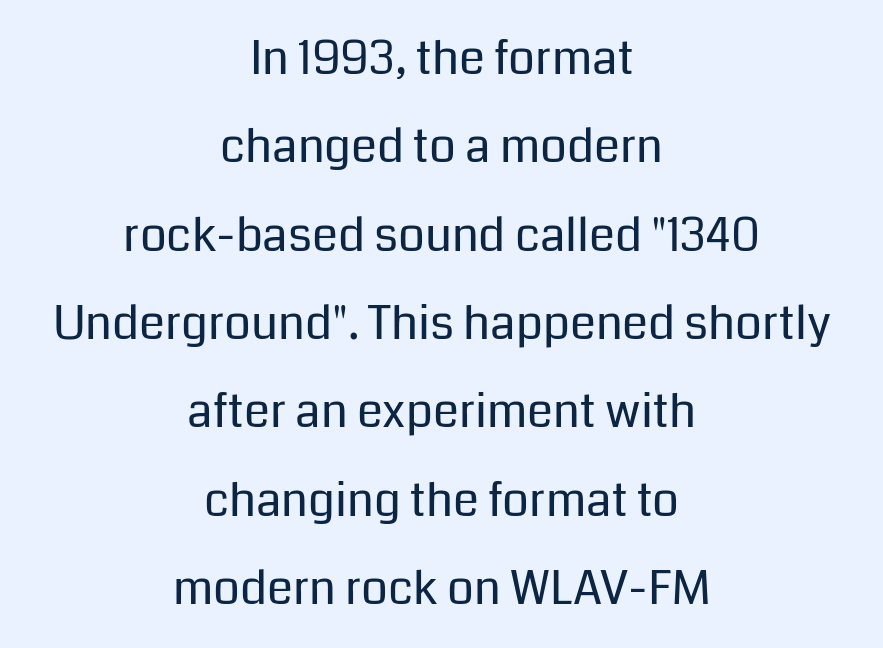
{"serif": "no", "italic": "no", "bold": "no", "weight": "regular", "width": "normal", "stroke_contrast": "low", "x_height": "medium", "monospaced": "no", "underline": "no", "align": "center", "line_spacing_ratio": 1.88, "letter_spacing": "normal", "letter_spacing_em": 0.0, "glyph_px": 47}
